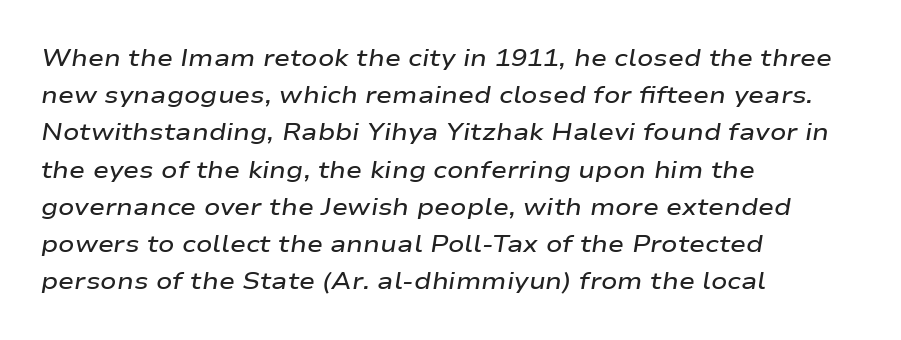
Q: Is the text bold? A: Semi-bold.
Q: Is the text italic (slanted)? A: Yes, it leans right by about 9 degrees.
Q: Is the text underlined? A: No.
Q: How is the paragraph aligned? A: Left-aligned.
Q: Is the spacing between letters normal or unusually wide? A: Normal.
Q: Is the spacing between lines tight, normal or loose? A: Normal.
